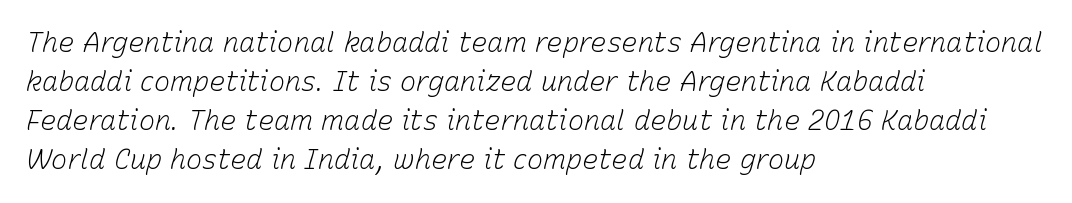
{"italic": "yes", "lean": "right", "slant_degrees": 15, "bold": "no", "underline": "no", "align": "left", "line_spacing": "normal", "line_spacing_ratio": 1.45, "letter_spacing": "normal", "letter_spacing_em": 0.0, "glyph_px": 27}
